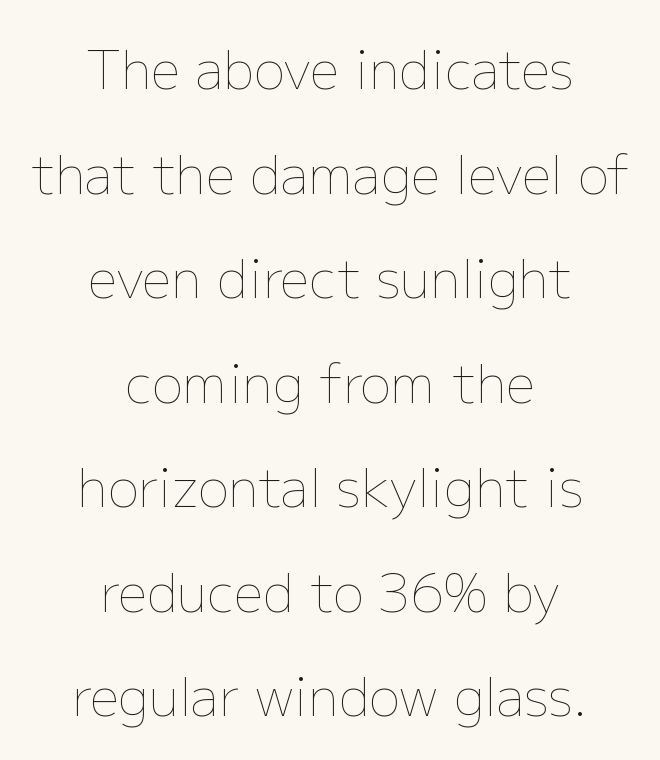
The image shows 52 px thin type, upright; set centered, loose line spacing (2.01x), normal letter spacing, not underlined; low stroke contrast and a medium x-height.
